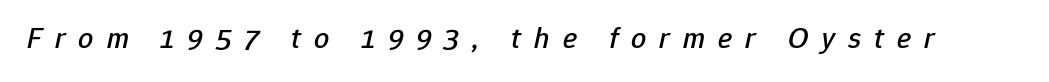
{"italic": "yes", "lean": "right", "slant_degrees": 12, "width": "normal", "stroke_contrast": "low", "x_height": "medium", "monospaced": "no", "underline": "no", "letter_spacing": "wide", "letter_spacing_em": 0.43, "glyph_px": 30}
